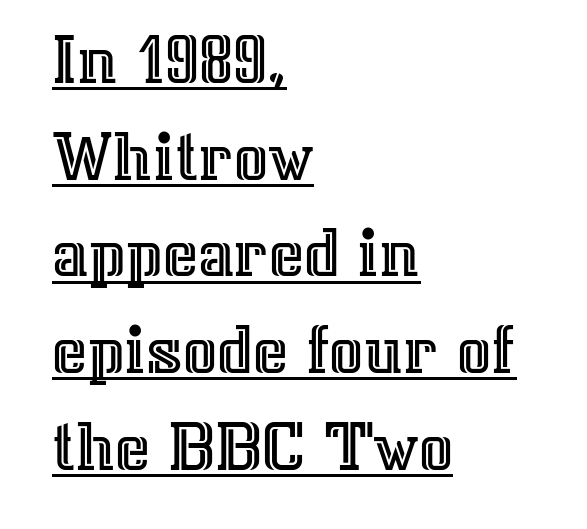
The image shows 75 px text type, upright; set left-aligned, normal line spacing (1.29x), normal letter spacing, underlined; a medium x-height.
